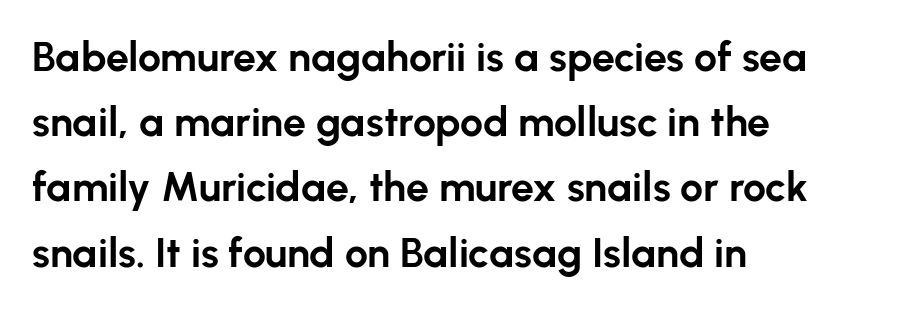
When letters stand straight like this, we call the style roman or upright. Do the characters align in a grid? No, the font is proportional. In terms of leading, this rendering sits right in the middle. There is no visible air inserted between adjacent glyphs. No word sits above an underline. Stroke thickness is high; the sample reads as a true bold.
